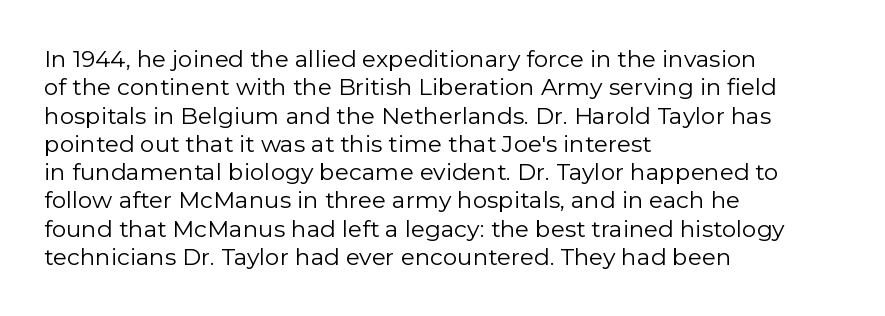
{"italic": "no", "bold": "no", "underline": "no", "align": "left", "line_spacing_ratio": 1.23, "letter_spacing": "normal", "letter_spacing_em": 0.0, "glyph_px": 23}
